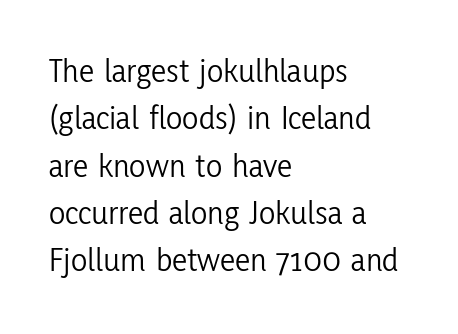
The image shows 34 px light, condensed sans-serif type, upright; set left-aligned, normal line spacing (1.39x), normal letter spacing, not underlined; low stroke contrast and a medium x-height.
